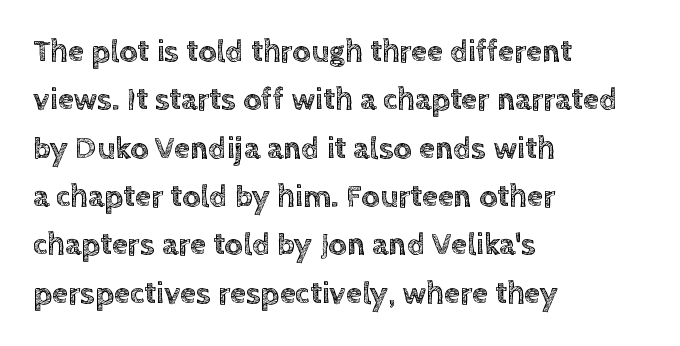
The image shows 32 px text type, upright; set left-aligned, normal line spacing (1.51x), normal letter spacing, not underlined; a large x-height.
